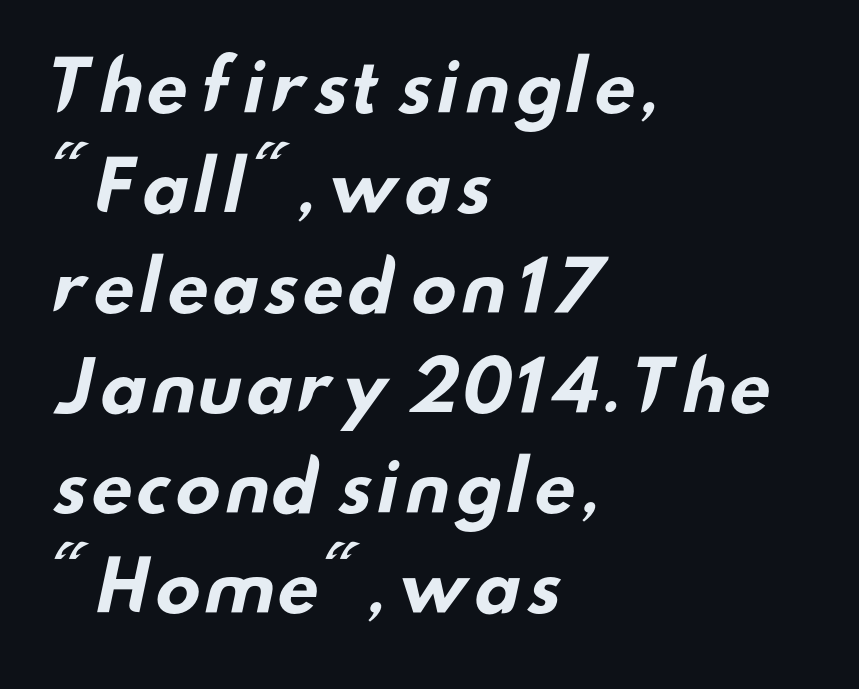
{"serif": "no", "bold": "yes", "weight": "bold", "width": "wide", "stroke_contrast": "low", "x_height": "small", "monospaced": "no", "underline": "no", "align": "left", "line_spacing": "normal", "line_spacing_ratio": 1.45, "letter_spacing": "normal", "letter_spacing_em": 0.0, "glyph_px": 69}
